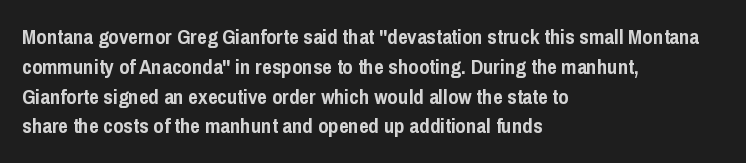
A bare baseline throughout the passage. Heavy-handed strokes throughout: this text is bold. Style check: upright. The setting favours the left margin, as ordinary paragraphs usually do. How are the letters spaced? Ordinarily, with no added tracking.
